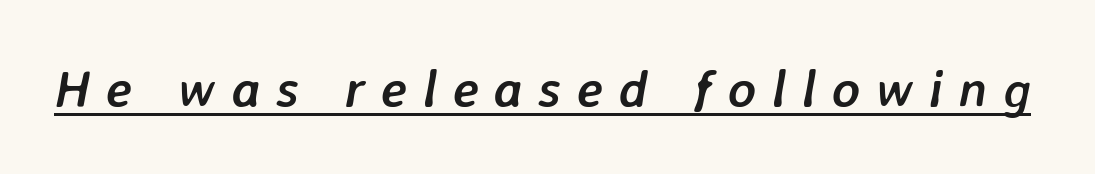
Looking at the ascenders, they clearly lean. Emphasis by weight is at full strength: bold. These lines are rendered in a variable-pitch font. The passage shown has open, widely tracked lettering throughout. Does a line run under the words? Yes, clearly.
